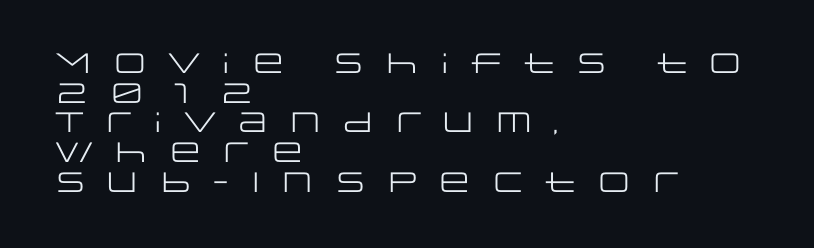
{"serif": "no", "italic": "no", "bold": "no", "weight": "regular", "width": "wide", "stroke_contrast": "low", "x_height": "large", "monospaced": "no", "underline": "no", "align": "left", "line_spacing": "tight", "line_spacing_ratio": 1.06, "letter_spacing": "wide", "letter_spacing_em": 0.4, "glyph_px": 28}
